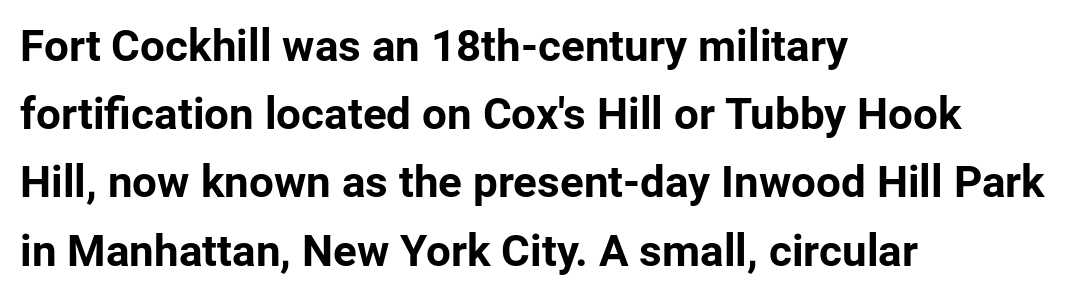
{"serif": "no", "italic": "no", "bold": "yes", "weight": "bold", "width": "normal", "stroke_contrast": "low", "x_height": "medium", "monospaced": "no", "underline": "no", "align": "left", "line_spacing": "normal", "line_spacing_ratio": 1.55, "letter_spacing": "normal", "letter_spacing_em": 0.0, "glyph_px": 44}
